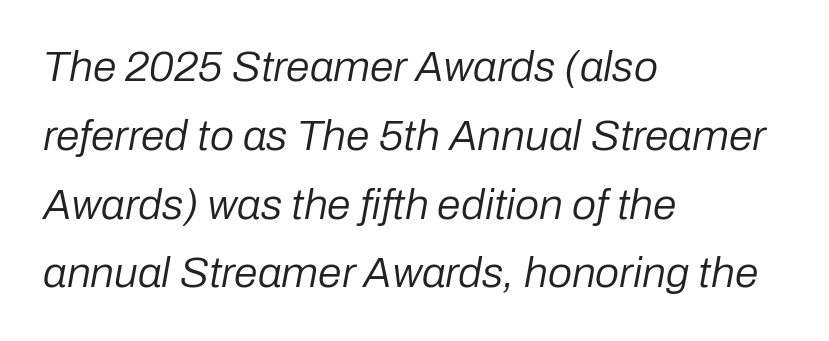
The image shows 43 px regular-weight type, italic (leaning right); set left-aligned, normal line spacing (1.6x), normal letter spacing, not underlined; low stroke contrast and a medium x-height.
